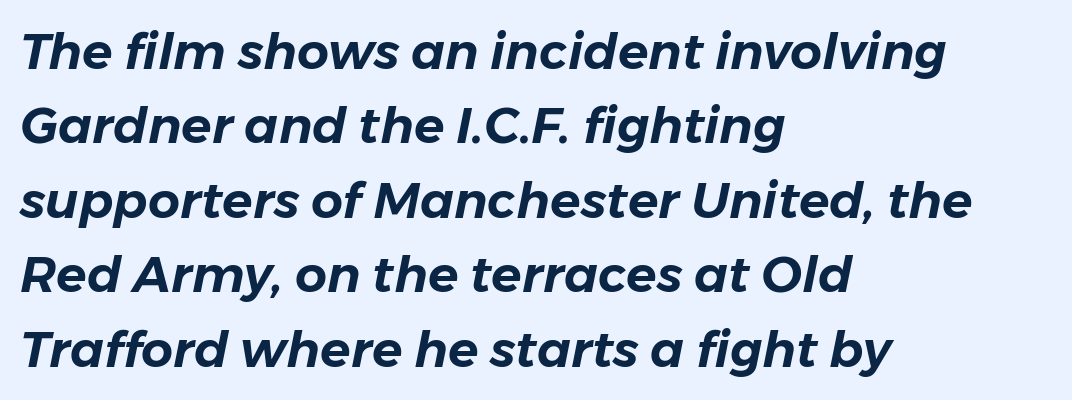
Q: Is the text italic (slanted)? A: Yes, it leans right by about 11 degrees.
Q: Is the text underlined? A: No.
Q: How is the paragraph aligned? A: Left-aligned.
Q: Is the spacing between letters normal or unusually wide? A: Normal.
Q: Is the spacing between lines tight, normal or loose? A: Normal.
Q: Width (condensed, normal, or wide)? A: Normal.
Q: Stroke contrast? A: Low.
Q: x-height? A: Medium.
Q: Monospaced? A: No.
